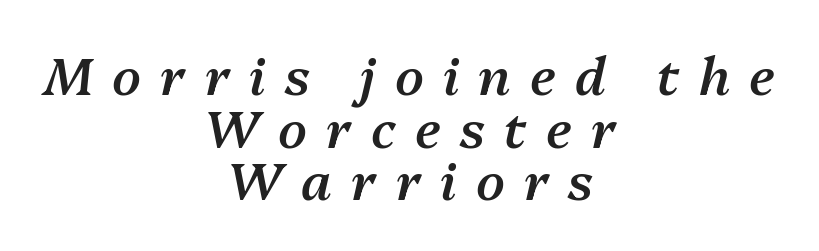
{"italic": "yes", "lean": "right", "slant_degrees": 13, "bold": "semi", "weight": "semibold", "width": "normal", "stroke_contrast": "medium", "x_height": "medium", "monospaced": "no", "underline": "no", "align": "center", "line_spacing": "tight", "line_spacing_ratio": 1.01, "letter_spacing": "wide", "letter_spacing_em": 0.37, "glyph_px": 52}
